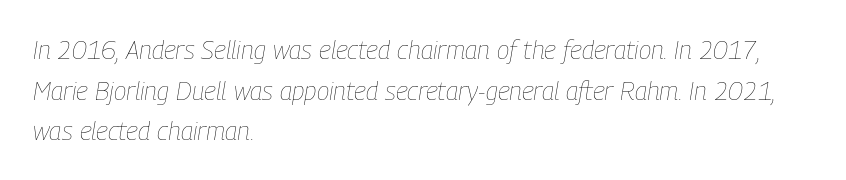
{"italic": "yes", "lean": "right", "slant_degrees": 9, "bold": "no", "underline": "no", "align": "left", "line_spacing": "normal", "line_spacing_ratio": 1.56, "letter_spacing": "normal", "letter_spacing_em": 0.0, "glyph_px": 26}
